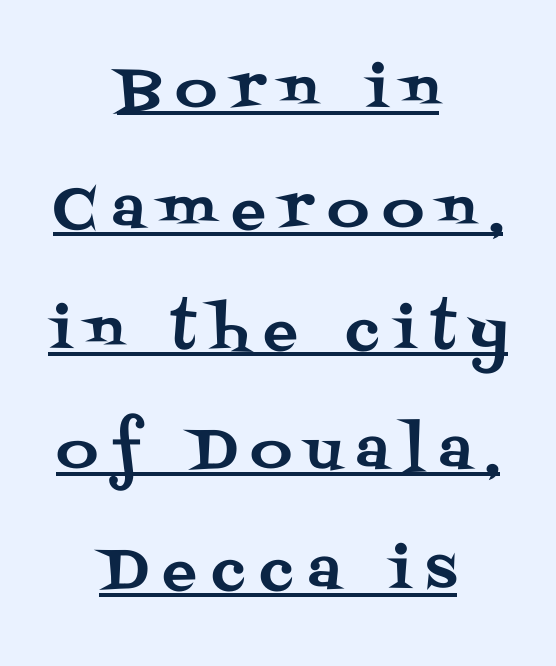
{"serif": "yes", "italic": "no", "width": "normal", "stroke_contrast": "medium", "x_height": "large", "monospaced": "no", "underline": "yes", "align": "center", "line_spacing": "loose", "line_spacing_ratio": 2.11, "letter_spacing": "wide", "letter_spacing_em": 0.26, "glyph_px": 57}
